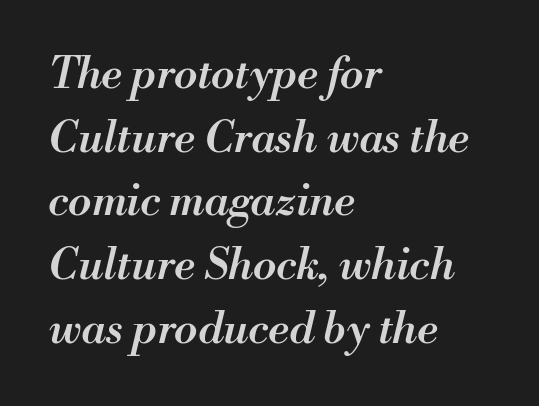
{"italic": "yes", "lean": "right", "slant_degrees": 13, "bold": "semi", "weight": "semibold", "width": "normal", "stroke_contrast": "medium", "x_height": "small", "monospaced": "no", "underline": "no", "align": "left", "line_spacing": "normal", "line_spacing_ratio": 1.48, "letter_spacing": "normal", "letter_spacing_em": 0.0, "glyph_px": 43}
